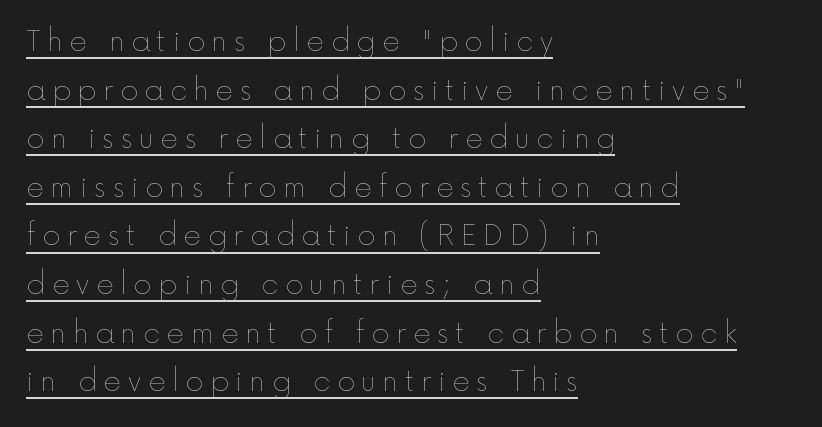
Q: Is the text bold? A: No.
Q: Is the text italic (slanted)? A: No, it is upright.
Q: Is the text underlined? A: Yes.
Q: How is the paragraph aligned? A: Left-aligned.
Q: Is the spacing between letters normal or unusually wide? A: Unusually wide.
